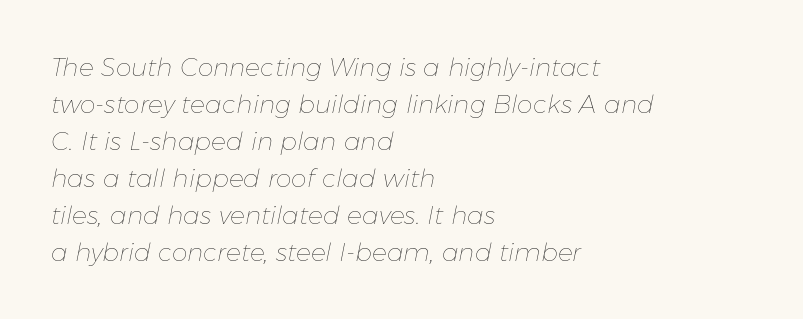
Q: Is the text bold? A: No.
Q: Is the text italic (slanted)? A: Yes, it leans right by about 11 degrees.
Q: Is the text underlined? A: No.
Q: How is the paragraph aligned? A: Left-aligned.
Q: Is the spacing between letters normal or unusually wide? A: Normal.
Q: Is the spacing between lines tight, normal or loose? A: Normal.
